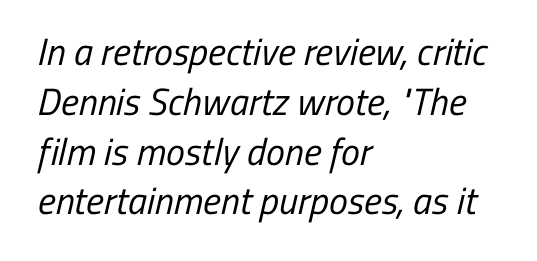
Q: Is the text bold? A: No.
Q: Is the typeface a serif or a sans-serif typeface? A: Sans-serif.
Q: Is the text underlined? A: No.
Q: How is the paragraph aligned? A: Left-aligned.
Q: Is the spacing between letters normal or unusually wide? A: Normal.
Q: Is the spacing between lines tight, normal or loose? A: Normal.
Q: Width (condensed, normal, or wide)? A: Condensed.
Q: Stroke contrast? A: Low.
Q: x-height? A: Medium.
Q: Monospaced? A: No.
